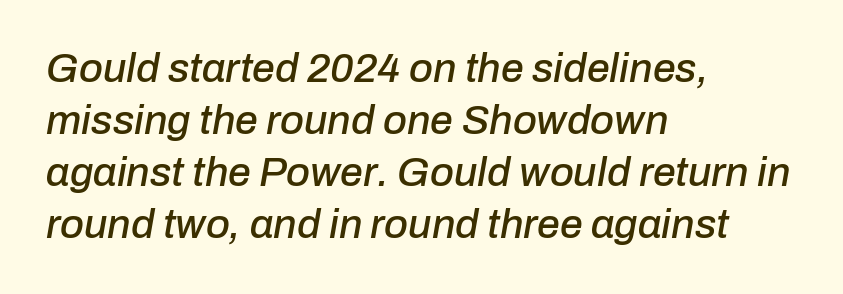
There's an unmistakable incline to the writing here. Does the copy run flush right? No — it runs flush left. Does the leading feel generous? No, just average. The face used here is proportionally spaced, like ordinary book or web type.
